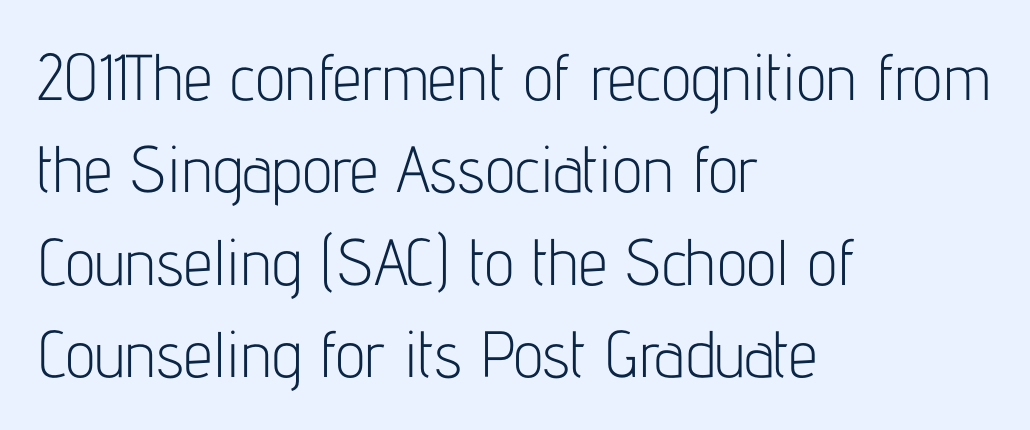
Font category for this specimen: sans-serif. Is this a fixed-width face? No — the glyphs have proportional, varying widths. Italic? Not at all — the glyphs are vertical. The leading is moderate, giving the passage an even texture.
